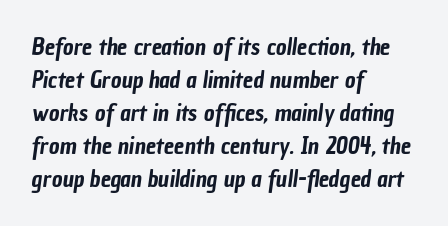
The image shows 23 px text type; set left-aligned, normal line spacing (1.43x), normal letter spacing, not underlined.
